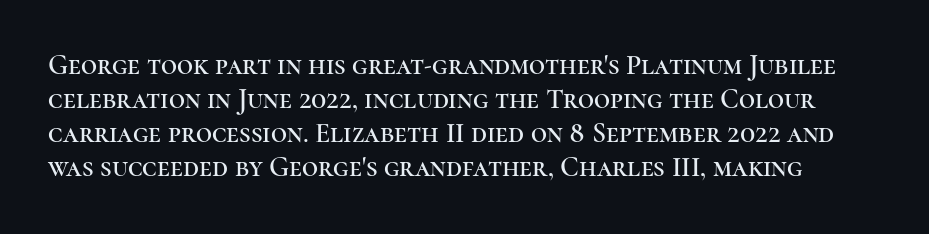
{"serif": "yes", "italic": "no", "width": "normal", "stroke_contrast": "high", "x_height": "medium", "monospaced": "no", "underline": "no", "line_spacing_ratio": 1.22, "letter_spacing": "normal", "letter_spacing_em": 0.0, "glyph_px": 28}
